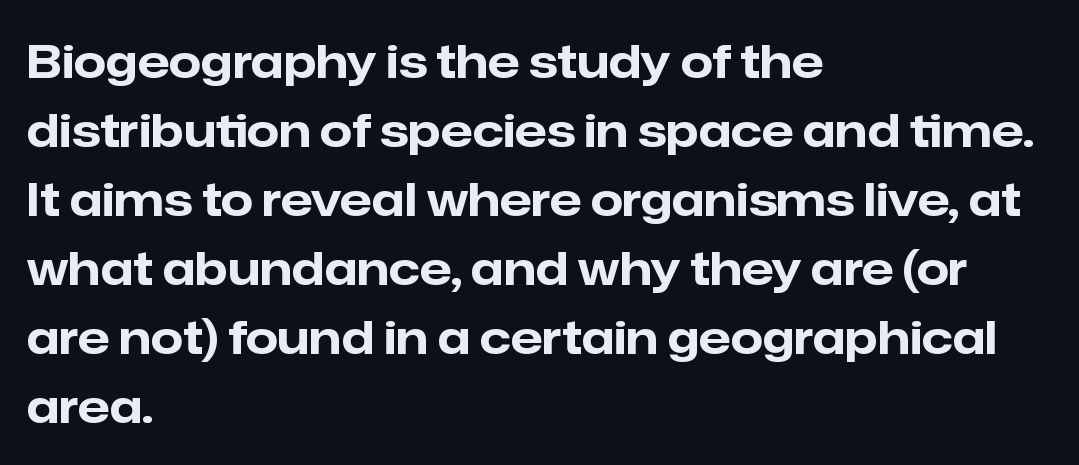
The image shows 46 px bold sans-serif type, upright; set left-aligned, normal line spacing (1.5x), normal letter spacing, not underlined; low stroke contrast and a medium x-height.
